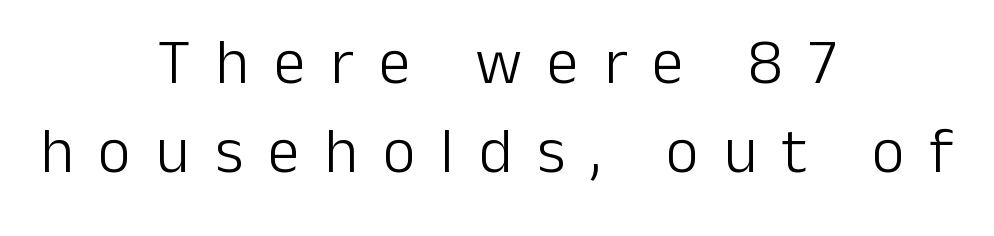
The image shows 64 px light sans-serif type, upright; set centered, normal line spacing (1.39x), unusually wide letter spacing (+0.39 em), not underlined; low stroke contrast and a medium x-height.
